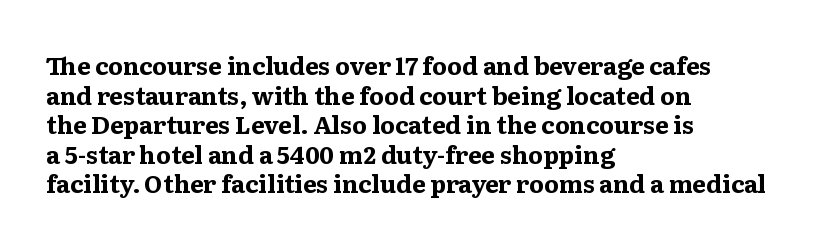
Q: Is the text bold? A: Yes.
Q: Is the text italic (slanted)? A: No, it is upright.
Q: Is the text underlined? A: No.
Q: How is the paragraph aligned? A: Left-aligned.
Q: Is the spacing between letters normal or unusually wide? A: Normal.
